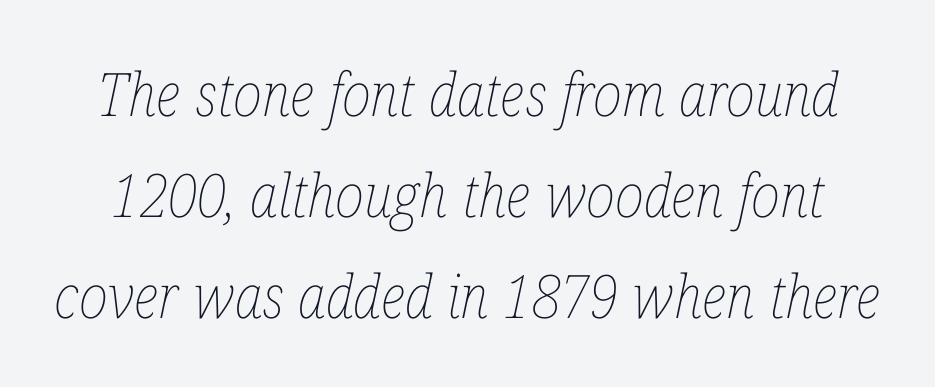
The space beneath each line is pristine and unruled. Note the varied advance widths — an 'i' is clearly narrower than an 'm'. Every character sits at an angle, as italics do. Compared with typical body copy, the letter spacing here is the same. The weight tops out at a normal text grade. Line spacing here is normal.
